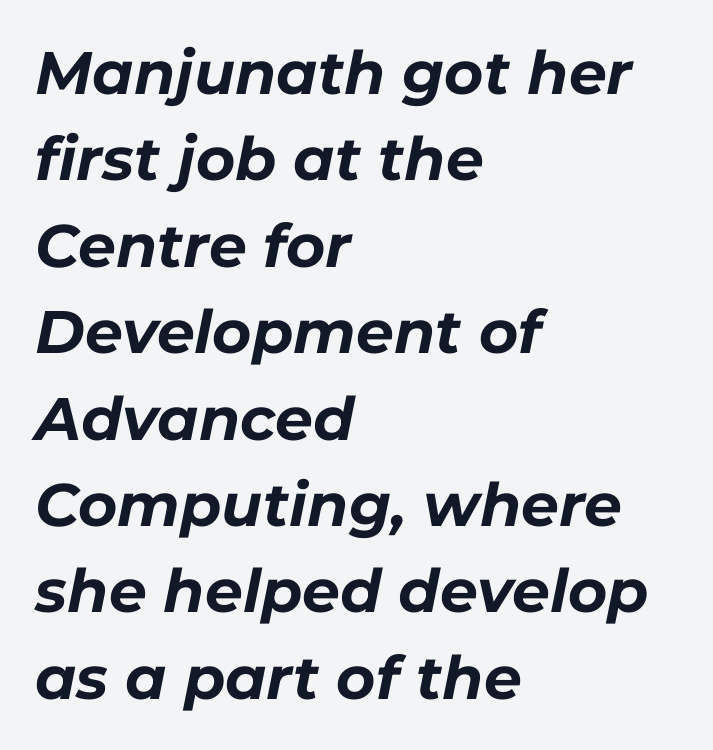
Q: Is the text bold? A: Yes.
Q: Is the text italic (slanted)? A: Yes, it leans right by about 11 degrees.
Q: Is the text underlined? A: No.
Q: How is the paragraph aligned? A: Left-aligned.
Q: Is the spacing between letters normal or unusually wide? A: Normal.
Q: Is the spacing between lines tight, normal or loose? A: Normal.
Q: Width (condensed, normal, or wide)? A: Normal.
Q: Stroke contrast? A: Low.
Q: x-height? A: Medium.
Q: Monospaced? A: No.
